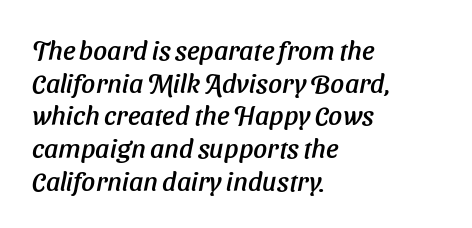
{"italic": "yes", "lean": "right", "slant_degrees": 11, "underline": "no", "align": "left", "line_spacing_ratio": 1.21, "letter_spacing": "normal", "letter_spacing_em": 0.0, "glyph_px": 27}
